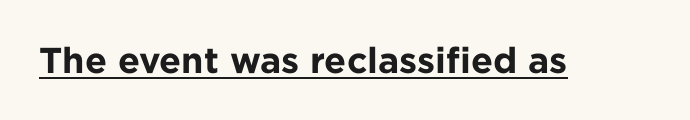
The image shows 36 px bold sans-serif type, upright; set normal letter spacing, underlined; low stroke contrast and a medium x-height.
